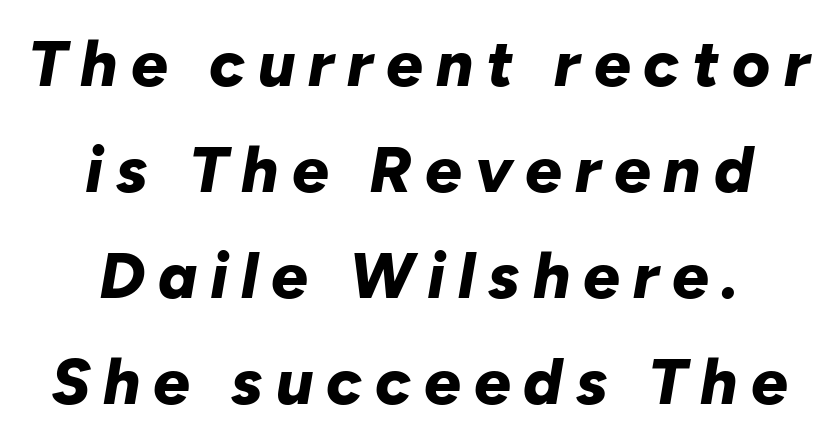
{"italic": "yes", "lean": "right", "slant_degrees": 10, "bold": "yes", "weight": "bold", "width": "normal", "stroke_contrast": "low", "x_height": "medium", "monospaced": "no", "underline": "no", "align": "center", "line_spacing": "normal", "line_spacing_ratio": 1.63, "letter_spacing": "wide", "letter_spacing_em": 0.2, "glyph_px": 65}
